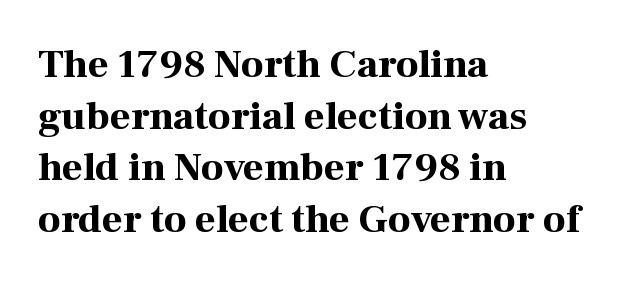
The rendering uses a moderate line-height, typical for paragraphs. A clean baseline with only descenders dipping below it. The type family on display is of the serif kind. Upright lettering throughout.
